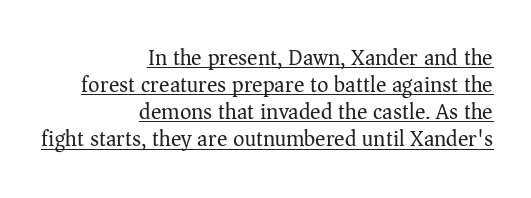
Q: Is the text bold? A: No.
Q: Is the text italic (slanted)? A: No, it is upright.
Q: Is the text underlined? A: Yes.
Q: How is the paragraph aligned? A: Right-aligned.
Q: Is the spacing between letters normal or unusually wide? A: Normal.
